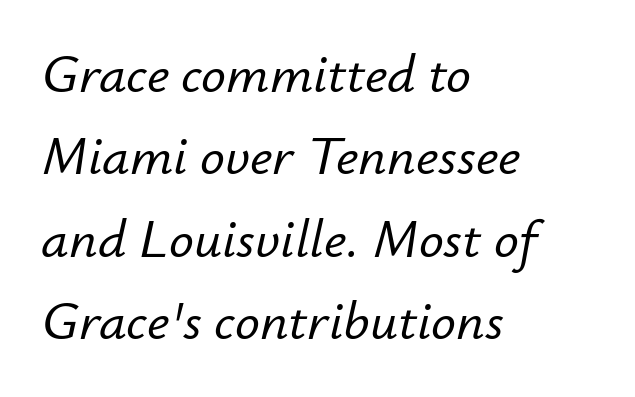
The image shows 55 px text type, italic (leaning right); set left-aligned, normal line spacing (1.5x), normal letter spacing, not underlined; low stroke contrast and a small x-height.
